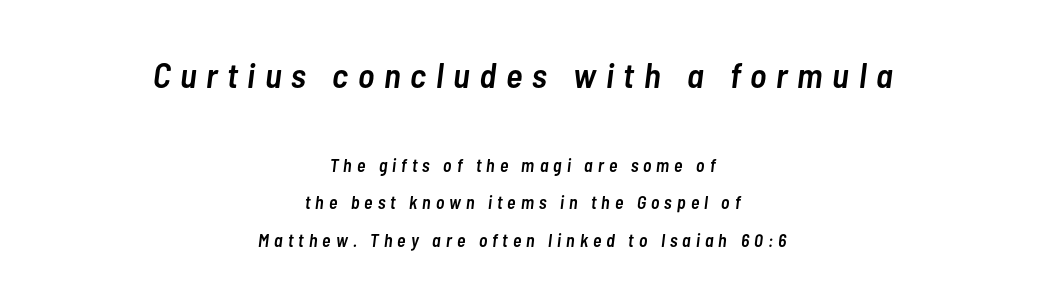
{"italic": "yes", "lean": "right", "slant_degrees": 7, "bold": "semi", "weight": "semibold", "width": "condensed", "stroke_contrast": "low", "x_height": "medium", "monospaced": "no", "underline": "no", "align": "center", "line_spacing": "loose", "line_spacing_ratio": 2.08, "letter_spacing": "wide", "letter_spacing_em": 0.28, "larger_block": "first", "size_ratio": 1.94, "glyph_px": 35}
